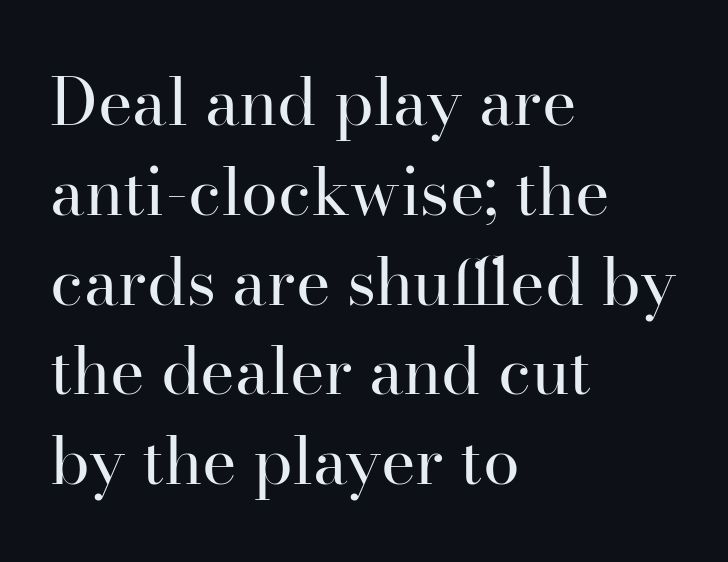
Q: Is the text bold? A: No.
Q: Is the text italic (slanted)? A: No, it is upright.
Q: Is the typeface a serif or a sans-serif typeface? A: Serif.
Q: Is the text underlined? A: No.
Q: How is the paragraph aligned? A: Left-aligned.
Q: Is the spacing between letters normal or unusually wide? A: Normal.
Q: Is the spacing between lines tight, normal or loose? A: Normal.
Q: Width (condensed, normal, or wide)? A: Normal.
Q: Stroke contrast? A: High.
Q: x-height? A: Small.
Q: Monospaced? A: No.
